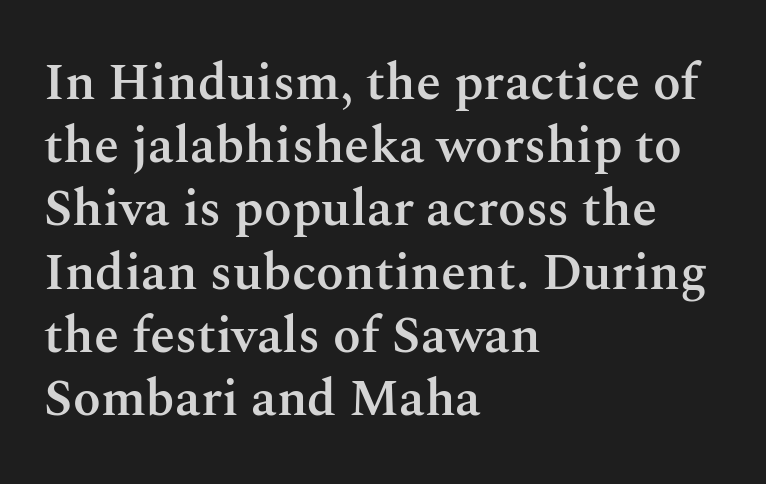
The image shows 51 px semibold serif type, upright; set left-aligned, line spacing 1.24x, normal letter spacing, not underlined; medium stroke contrast and a medium x-height.
